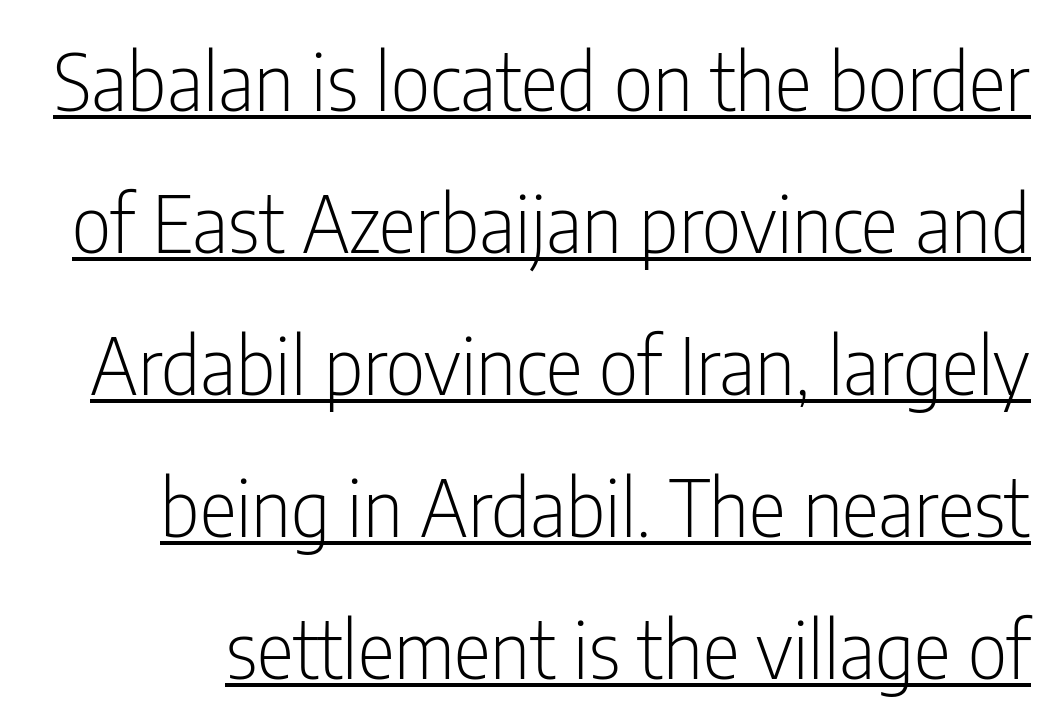
Note: no serifs on the glyphs. The passage shown is underscored from start to finish. Characters remain perfectly vertical along every line. This reads as an unemphasized weight, regular at the heaviest. There is no visible air inserted between adjacent glyphs. The passage shown is typed in a proportional face where columns would drift.
